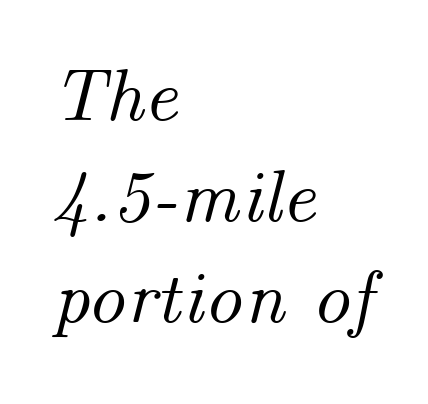
Q: Is the text italic (slanted)? A: Yes, it leans right by about 14 degrees.
Q: Is the text underlined? A: No.
Q: How is the paragraph aligned? A: Left-aligned.
Q: Is the spacing between letters normal or unusually wide? A: Normal.
Q: Is the spacing between lines tight, normal or loose? A: Normal.
Q: Width (condensed, normal, or wide)? A: Normal.
Q: Stroke contrast? A: Medium.
Q: x-height? A: Small.
Q: Monospaced? A: No.
